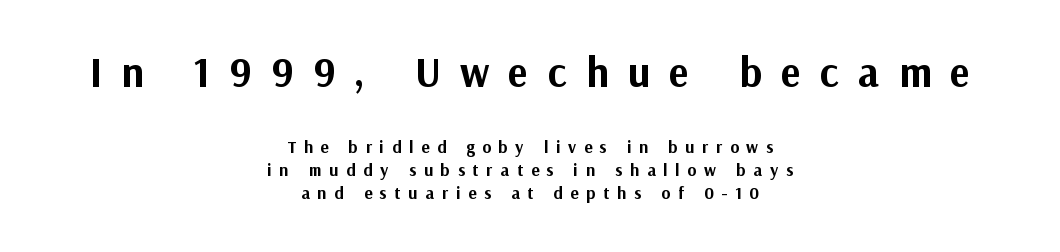
The letters carry no serifs — their stems end cleanly without finishing strokes. Think of a printed novel: that variable character pitch is what you see here. Rows of type keep a routine distance in the vertical direction. The setting favours the middle, as headings and verse often do. The typesetting leans heavy: a genuine bold. It's the straight-up-and-down kind of type.
